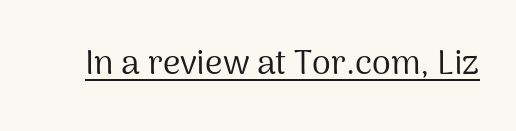
{"serif": "no", "italic": "no", "bold": "no", "weight": "regular", "width": "normal", "stroke_contrast": "medium", "x_height": "medium", "monospaced": "no", "underline": "yes", "letter_spacing": "normal", "letter_spacing_em": 0.0, "glyph_px": 34}
